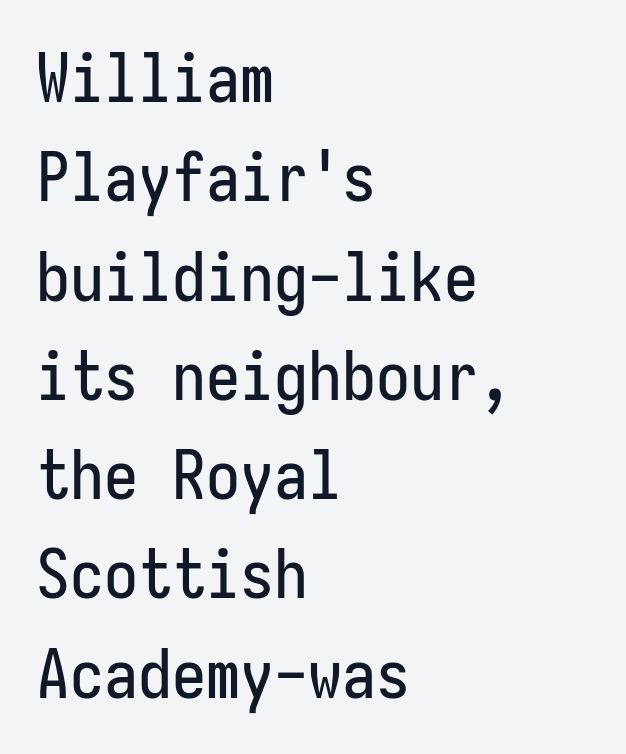
Q: Is the text italic (slanted)? A: No, it is upright.
Q: Is the typeface a serif or a sans-serif typeface? A: Sans-serif.
Q: Is the text underlined? A: No.
Q: How is the paragraph aligned? A: Left-aligned.
Q: Is the spacing between letters normal or unusually wide? A: Normal.
Q: Is the spacing between lines tight, normal or loose? A: Normal.
Q: Width (condensed, normal, or wide)? A: Condensed.
Q: Stroke contrast? A: Low.
Q: x-height? A: Medium.
Q: Monospaced? A: Yes.
